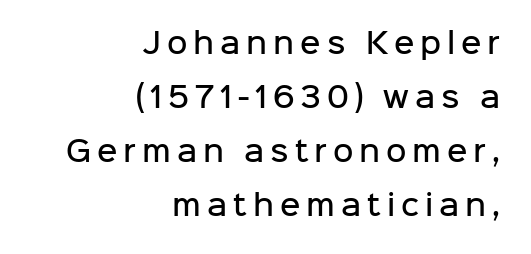
Q: Is the text bold? A: Semi-bold.
Q: Is the text italic (slanted)? A: No, it is upright.
Q: Is the typeface a serif or a sans-serif typeface? A: Sans-serif.
Q: Is the text underlined? A: No.
Q: How is the paragraph aligned? A: Right-aligned.
Q: Is the spacing between letters normal or unusually wide? A: Unusually wide.
Q: Is the spacing between lines tight, normal or loose? A: Loose.
Q: Width (condensed, normal, or wide)? A: Normal.
Q: Stroke contrast? A: Low.
Q: x-height? A: Medium.
Q: Monospaced? A: No.
